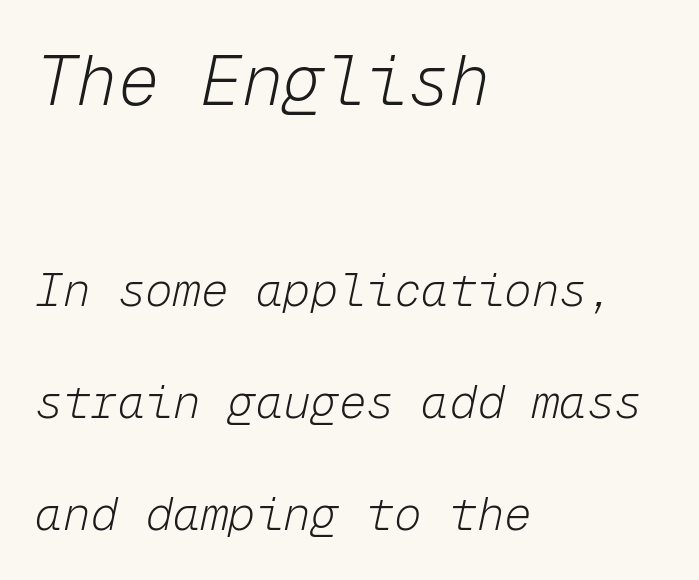
Note the uniform advance width — an 'i' takes as much space as an 'm'. The typeface has the unassuming heft of standard copy or less. The upper block of text is set noticeably larger than the block beneath it. The gap between lines stays unmarked. The paragraph has a hard left edge and a soft right edge.
